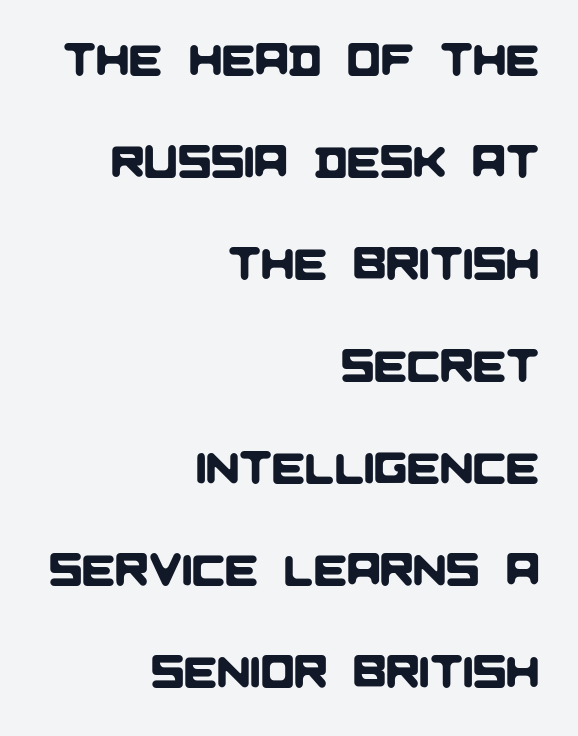
{"serif": "no", "width": "normal", "stroke_contrast": "low", "x_height": "large", "monospaced": "no", "underline": "no", "align": "right", "line_spacing": "loose", "line_spacing_ratio": 2.32, "letter_spacing": "normal", "letter_spacing_em": 0.0, "glyph_px": 44}
